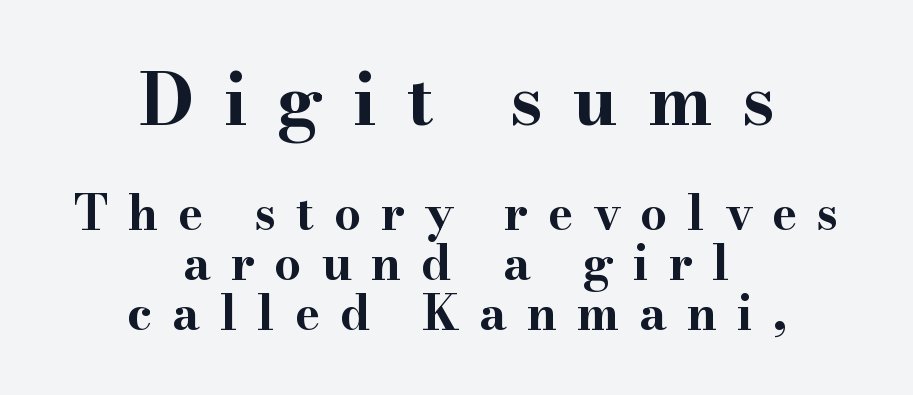
{"serif": "yes", "italic": "no", "bold": "yes", "weight": "bold", "width": "wide", "stroke_contrast": "high", "x_height": "small", "monospaced": "no", "underline": "no", "align": "center", "line_spacing": "tight", "line_spacing_ratio": 1.04, "letter_spacing": "wide", "letter_spacing_em": 0.41, "larger_block": "first", "size_ratio": 1.5, "glyph_px": 72}
